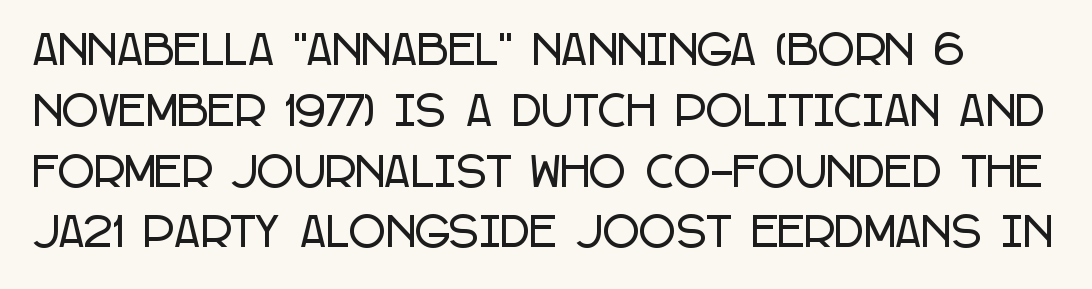
Q: Is the text italic (slanted)? A: No, it is upright.
Q: Is the typeface a serif or a sans-serif typeface? A: Sans-serif.
Q: Is the text underlined? A: No.
Q: Is the spacing between letters normal or unusually wide? A: Normal.
Q: Is the spacing between lines tight, normal or loose? A: Normal.
Q: Width (condensed, normal, or wide)? A: Condensed.
Q: Stroke contrast? A: Low.
Q: x-height? A: Large.
Q: Monospaced? A: No.
